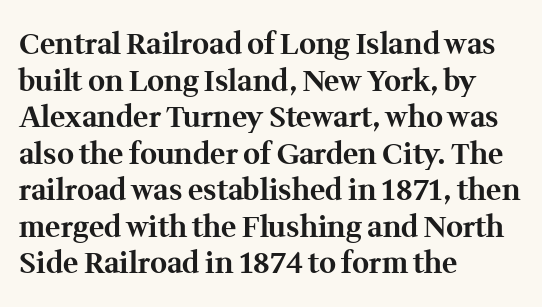
Letter spacing: default. A typesetter would call this proportional, since set widths differ per character. Examine the stroke ends and you'll spot serifs. What weight is shown? A full bold with thick strokes. Reading down the block, your eye returns to a fixed left position each line. Any mark beneath the type? The region is blank.
